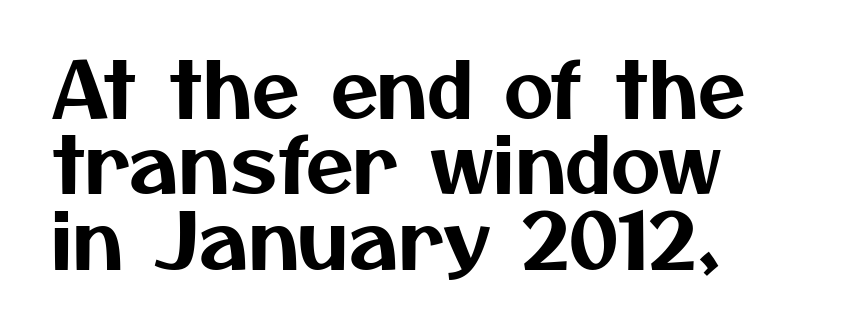
Q: Is the typeface a serif or a sans-serif typeface? A: Sans-serif.
Q: Is the text underlined? A: No.
Q: How is the paragraph aligned? A: Left-aligned.
Q: Is the spacing between letters normal or unusually wide? A: Normal.
Q: Is the spacing between lines tight, normal or loose? A: Tight.
Q: Width (condensed, normal, or wide)? A: Normal.
Q: Stroke contrast? A: Medium.
Q: x-height? A: Medium.
Q: Monospaced? A: No.
